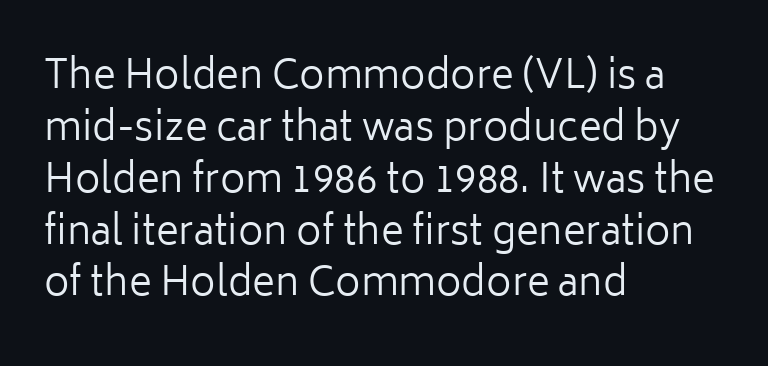
{"serif": "no", "italic": "no", "bold": "no", "weight": "regular", "width": "normal", "stroke_contrast": "low", "x_height": "medium", "monospaced": "no", "underline": "no", "align": "left", "line_spacing": "normal", "line_spacing_ratio": 1.33, "letter_spacing": "normal", "letter_spacing_em": 0.0, "glyph_px": 39}
